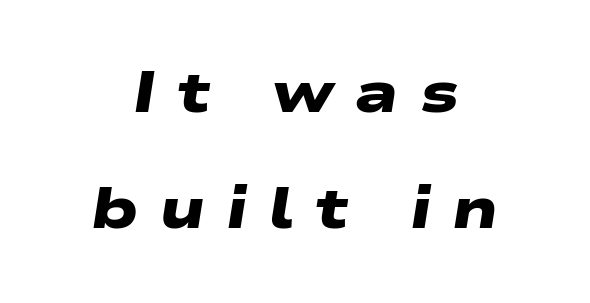
The image shows 57 px heavy, wide sans-serif type; set centered, loose line spacing (2.03x), unusually wide letter spacing (+0.36 em), not underlined; low stroke contrast and a medium x-height.
